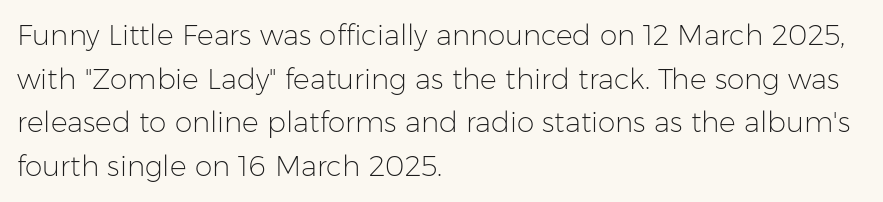
Q: Is the text bold? A: No.
Q: Is the text italic (slanted)? A: No, it is upright.
Q: Is the typeface a serif or a sans-serif typeface? A: Sans-serif.
Q: Is the text underlined? A: No.
Q: How is the paragraph aligned? A: Left-aligned.
Q: Is the spacing between letters normal or unusually wide? A: Normal.
Q: Is the spacing between lines tight, normal or loose? A: Normal.
Q: Width (condensed, normal, or wide)? A: Normal.
Q: Stroke contrast? A: Low.
Q: x-height? A: Medium.
Q: Monospaced? A: No.
